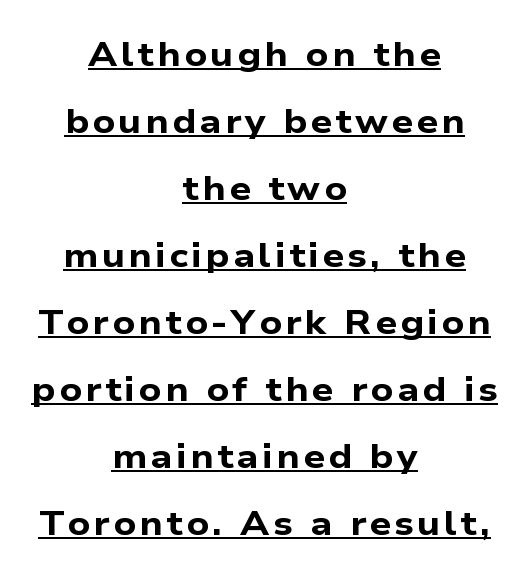
The line-height multiplier appears high, well above default. The typesetting leans heavy: a genuine bold. The face used here appears with an underline applied. Teacher's note: observe the equal gaps on both sides — that is centered alignment. These lines are rendered in a variable-pitch font. What kind of face is this? One without serifs — a sans.
